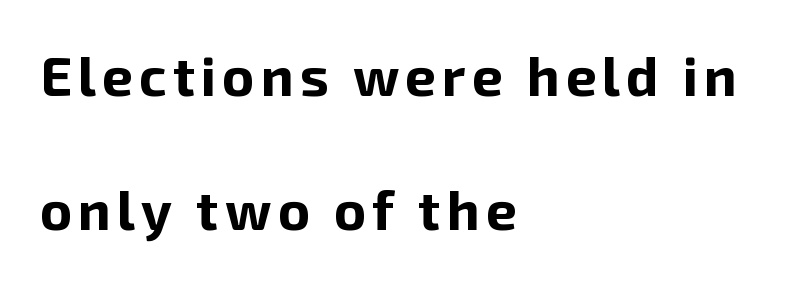
The image shows 55 px bold sans-serif type, upright; set left-aligned, loose line spacing (2.44x), not underlined; low stroke contrast and a medium x-height.
